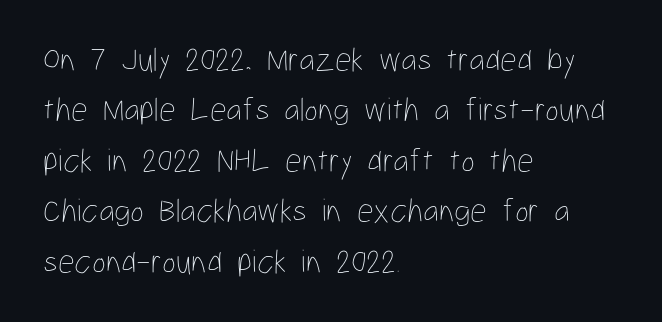
{"italic": "no", "bold": "no", "weight": "thin", "width": "condensed", "stroke_contrast": "low", "x_height": "medium", "monospaced": "no", "underline": "no", "align": "left", "line_spacing": "normal", "line_spacing_ratio": 1.53, "letter_spacing": "normal", "letter_spacing_em": 0.0, "glyph_px": 33}
